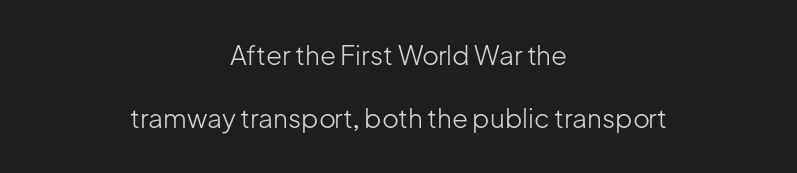
The strokes are not fattened; the text isn't bold. The lines in this sample share a center point and differ in where they start and stop. The line-height multiplier appears high, well above default. Compared with typical body copy, the letter spacing here is the same. Decoration check: the copy has no underline. The type sits square on the baseline with zero lean.
